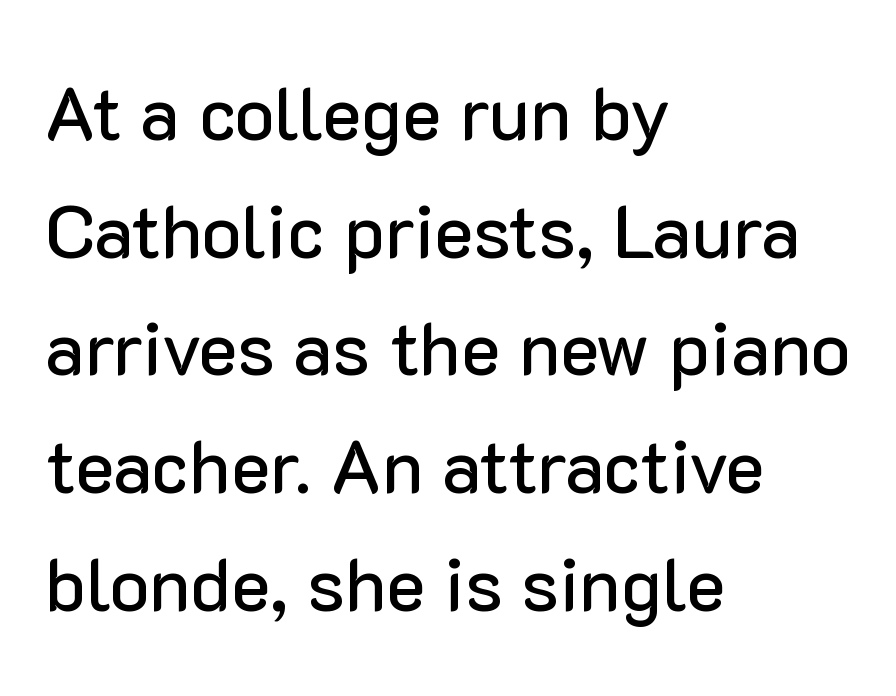
This sample uses plain, unmodified letter spacing. Teacher's note: observe the even left margin — that is flush-left alignment. Proportional: the letters do not fall into vertical columns. Is this a sans? Yes — the strokes have no serifs. The vertical gap from one line to the next is medium.
